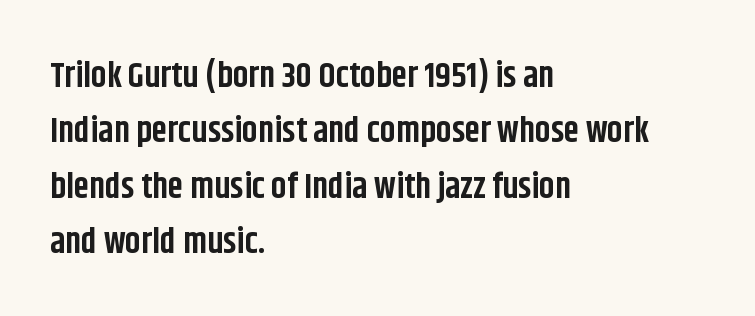
Q: Is the text bold? A: Yes.
Q: Is the text italic (slanted)? A: No, it is upright.
Q: Is the typeface a serif or a sans-serif typeface? A: Sans-serif.
Q: Is the text underlined? A: No.
Q: How is the paragraph aligned? A: Left-aligned.
Q: Is the spacing between letters normal or unusually wide? A: Normal.
Q: Is the spacing between lines tight, normal or loose? A: Normal.
Q: Width (condensed, normal, or wide)? A: Condensed.
Q: Stroke contrast? A: Low.
Q: x-height? A: Large.
Q: Monospaced? A: No.
